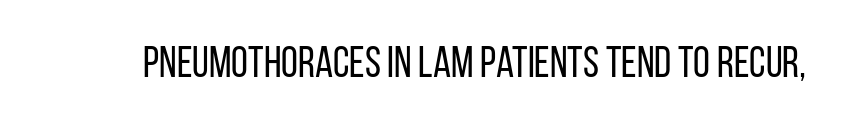
{"serif": "no", "italic": "no", "bold": "no", "weight": "regular", "width": "condensed", "stroke_contrast": "low", "x_height": "large", "monospaced": "no", "underline": "no", "letter_spacing": "normal", "letter_spacing_em": 0.0, "glyph_px": 43}
